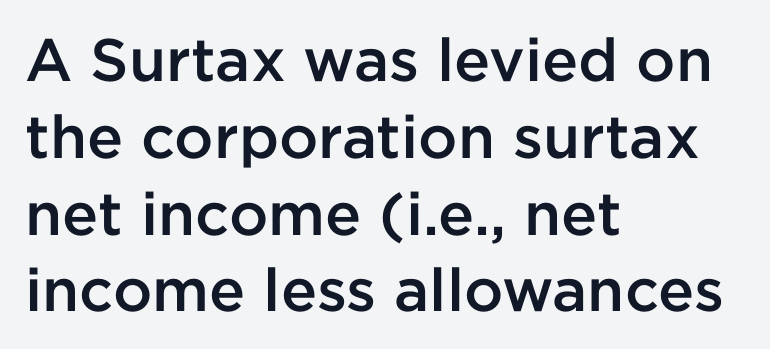
Q: Is the text bold? A: Semi-bold.
Q: Is the text italic (slanted)? A: No, it is upright.
Q: Is the typeface a serif or a sans-serif typeface? A: Sans-serif.
Q: Is the text underlined? A: No.
Q: How is the paragraph aligned? A: Left-aligned.
Q: Is the spacing between letters normal or unusually wide? A: Normal.
Q: Is the spacing between lines tight, normal or loose? A: Normal.
Q: Width (condensed, normal, or wide)? A: Normal.
Q: Stroke contrast? A: Low.
Q: x-height? A: Medium.
Q: Monospaced? A: No.
